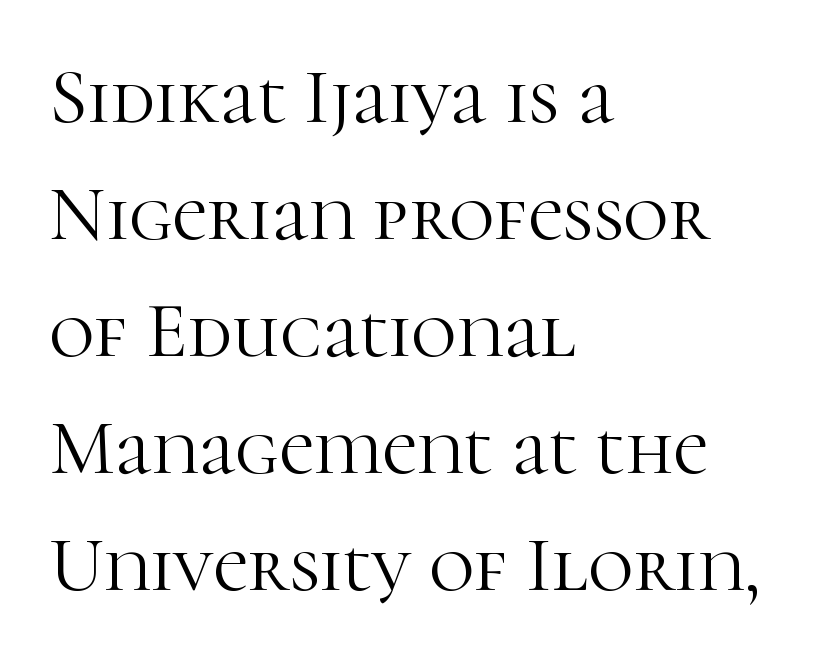
The image shows 78 px light serif type, upright; set left-aligned, normal line spacing (1.5x), normal letter spacing, not underlined; high stroke contrast and a medium x-height.
